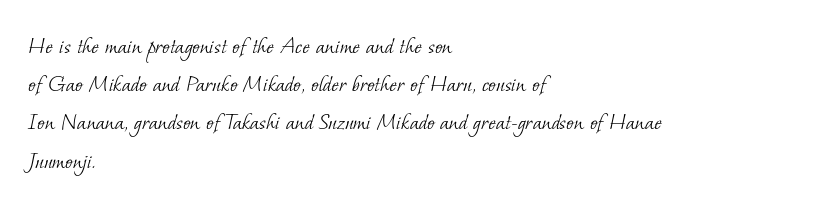
Q: Is the text bold? A: No.
Q: Is the text underlined? A: No.
Q: How is the paragraph aligned? A: Left-aligned.
Q: Is the spacing between letters normal or unusually wide? A: Normal.
Q: Is the spacing between lines tight, normal or loose? A: Normal.
